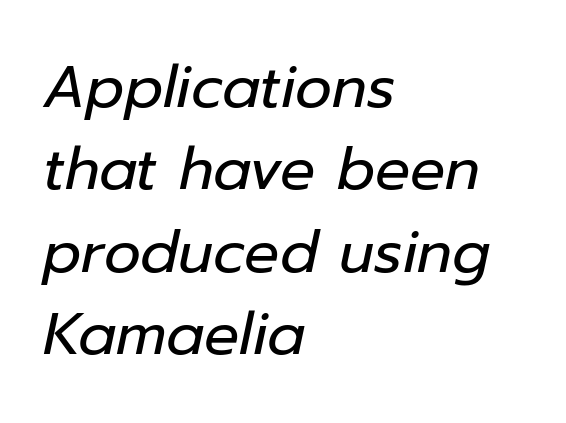
{"italic": "yes", "lean": "right", "slant_degrees": 12, "bold": "no", "weight": "regular", "width": "normal", "stroke_contrast": "low", "x_height": "medium", "monospaced": "no", "underline": "no", "align": "left", "line_spacing": "normal", "line_spacing_ratio": 1.42, "letter_spacing": "normal", "letter_spacing_em": 0.0, "glyph_px": 58}
